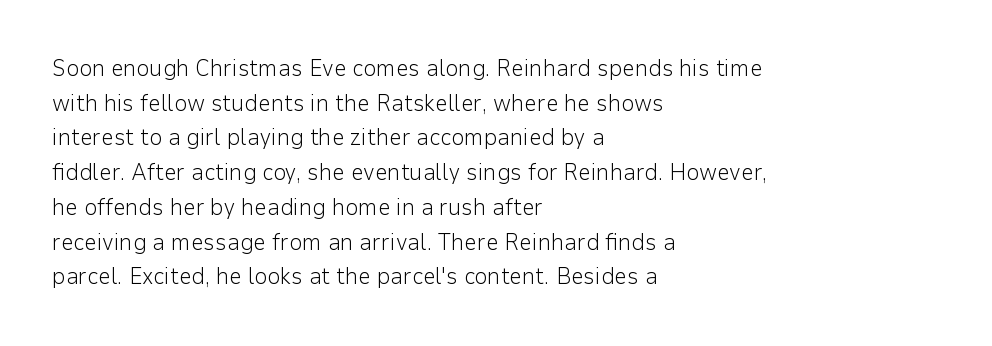
Vertical strokes here are truly vertical. Is the block centered? No — it sits flush against the left margin. Standard letterfit; no display-style spreading of the glyphs. This is not heavy type; no bold has been used.
